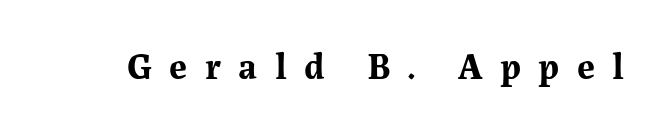
Q: Is the text bold? A: Yes.
Q: Is the text italic (slanted)? A: No, it is upright.
Q: Is the typeface a serif or a sans-serif typeface? A: Serif.
Q: Is the text underlined? A: No.
Q: Is the spacing between letters normal or unusually wide? A: Unusually wide.
Q: Width (condensed, normal, or wide)? A: Normal.
Q: Stroke contrast? A: Medium.
Q: x-height? A: Medium.
Q: Monospaced? A: No.
